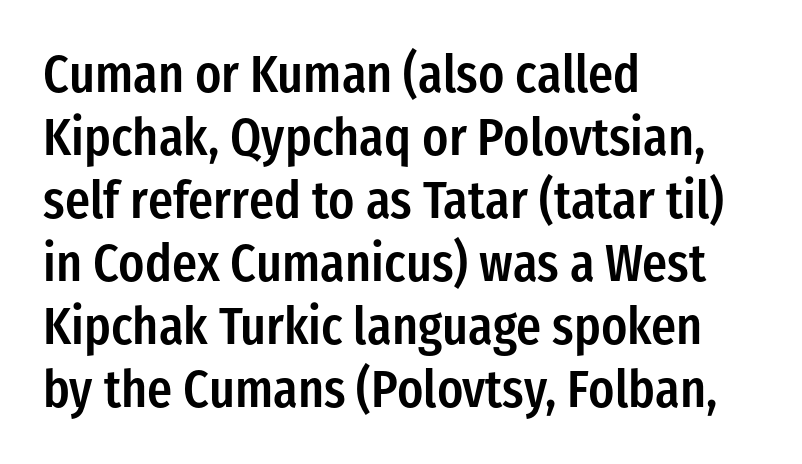
{"serif": "no", "italic": "no", "bold": "semi", "weight": "semibold", "width": "condensed", "stroke_contrast": "low", "x_height": "medium", "monospaced": "no", "underline": "no", "align": "left", "line_spacing_ratio": 1.21, "letter_spacing": "normal", "letter_spacing_em": 0.0, "glyph_px": 52}
